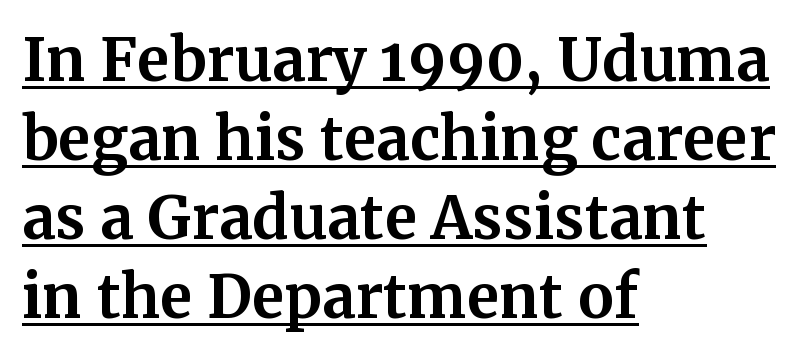
{"serif": "yes", "italic": "no", "bold": "yes", "weight": "bold", "width": "normal", "stroke_contrast": "medium", "x_height": "medium", "monospaced": "no", "underline": "yes", "align": "left", "line_spacing": "normal", "line_spacing_ratio": 1.34, "letter_spacing": "normal", "letter_spacing_em": 0.0, "glyph_px": 59}
